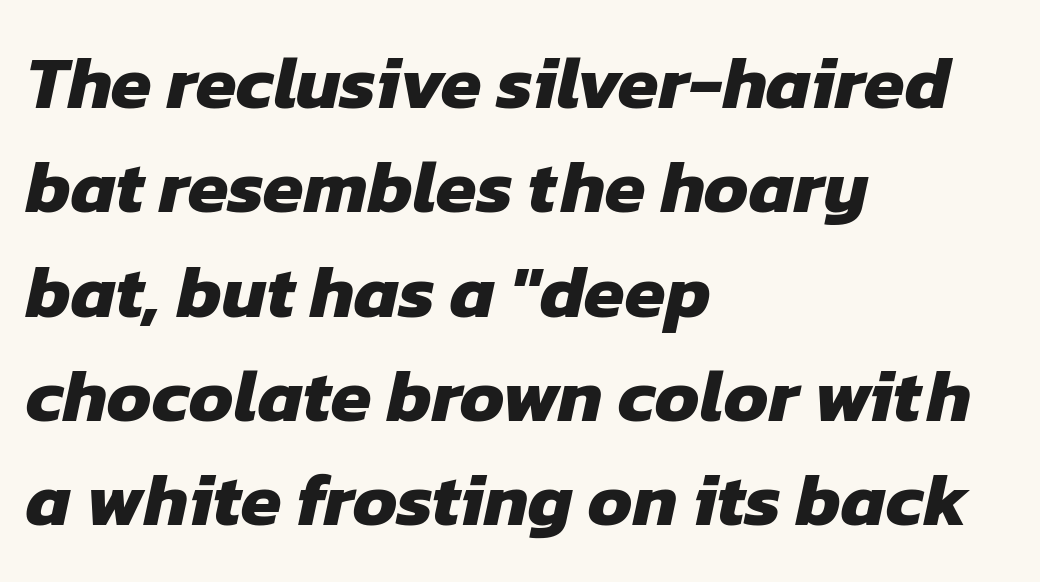
The image shows 74 px heavy sans-serif type; set left-aligned, normal line spacing (1.41x), normal letter spacing, not underlined; low stroke contrast and a medium x-height.
